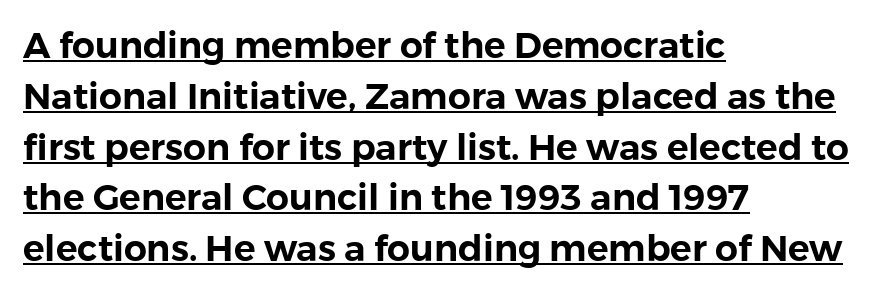
Designer's note — italics off, roman on. Reading down the column, the eye jumps a familiar distance to each next line. The tracking reads as untouched default to a designer's eye. A sans-serif font was chosen for this passage. The rendering uses natural spacing where letterforms have individual widths.
